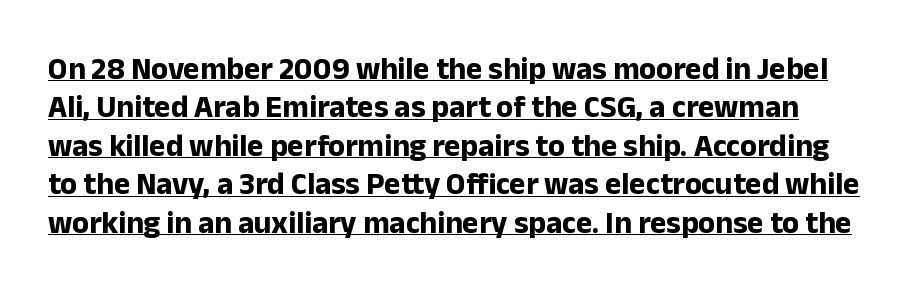
{"serif": "no", "italic": "no", "bold": "yes", "weight": "bold", "width": "normal", "stroke_contrast": "low", "x_height": "medium", "monospaced": "no", "underline": "yes", "line_spacing_ratio": 1.24, "letter_spacing": "normal", "letter_spacing_em": 0.0, "glyph_px": 31}
